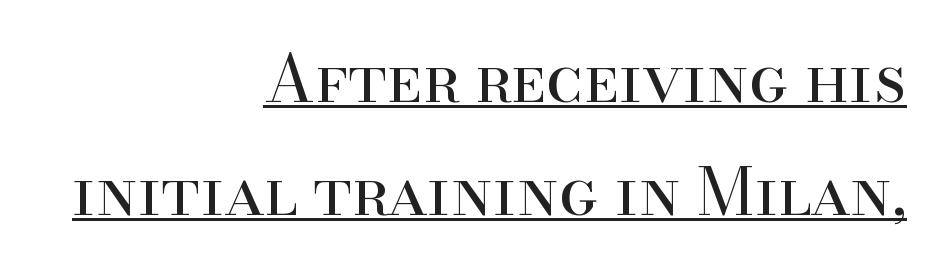
The image shows 66 px regular-weight serif type, upright; set right-aligned, line spacing 1.71x, normal letter spacing, underlined; high stroke contrast and a small x-height.
